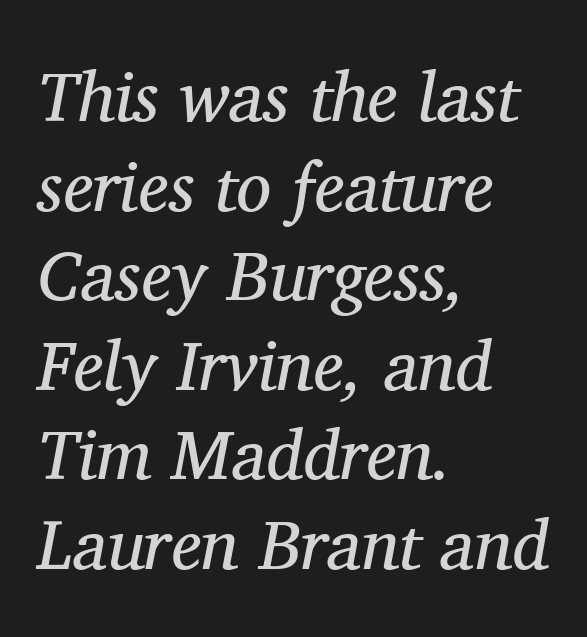
The image shows 70 px regular-weight serif type, italic (leaning right); set left-aligned, normal line spacing (1.28x), normal letter spacing, not underlined; medium stroke contrast and a medium x-height.
